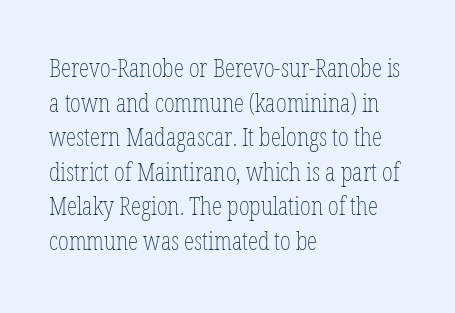
No chunkiness to these letters — they're not bold. A classic flush-left, rag-right setting is used for this passage. One glance says typical: line gaps are just what's usual. The letters sit at their default tracking, neither squeezed nor spread.
